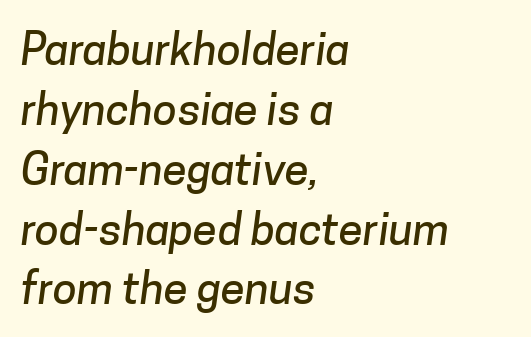
The image shows 44 px sans-serif type; set left-aligned, normal line spacing (1.36x), normal letter spacing, not underlined; low stroke contrast and a medium x-height.
